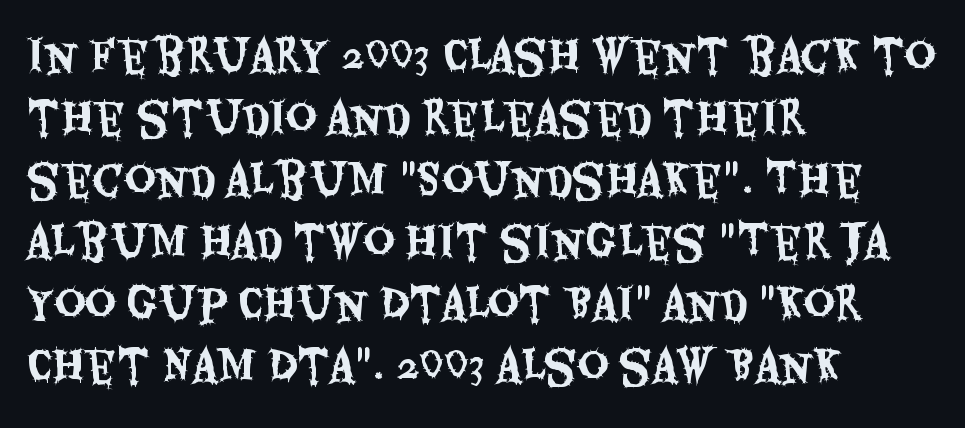
Students, note that the glyphs here touch the page at normal intervals. Each letter's strokes conclude bluntly, with no projecting serifs. Is this a fixed-width face? No — the glyphs have proportional, varying widths. Honestly, the row spacing looks completely unremarkable.
